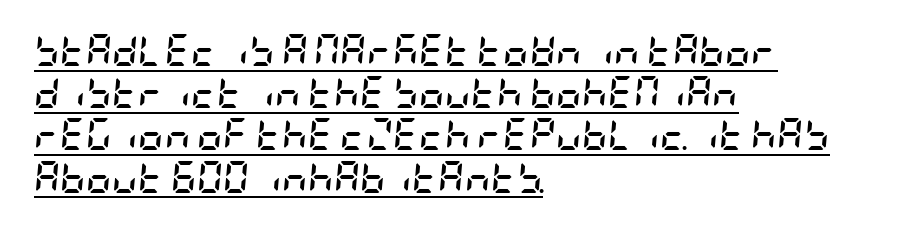
Compared with an ordinary text face, these strokes are far heavier — a full bold. A rule runs beneath these lines of type. The letterforms sit shoulder to shoulder at normal distance. Is the type slanted? Yes — the strokes lean at a clear angle.
